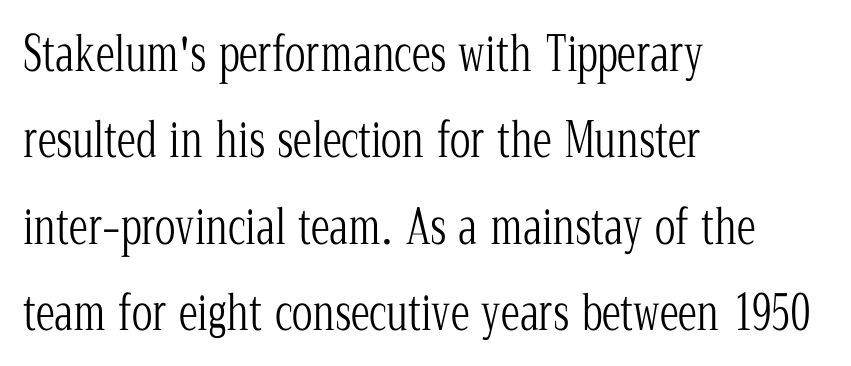
{"serif": "yes", "italic": "no", "bold": "no", "weight": "light", "width": "condensed", "stroke_contrast": "low", "x_height": "medium", "monospaced": "no", "underline": "no", "align": "left", "line_spacing_ratio": 1.8, "letter_spacing": "normal", "letter_spacing_em": 0.0, "glyph_px": 48}
